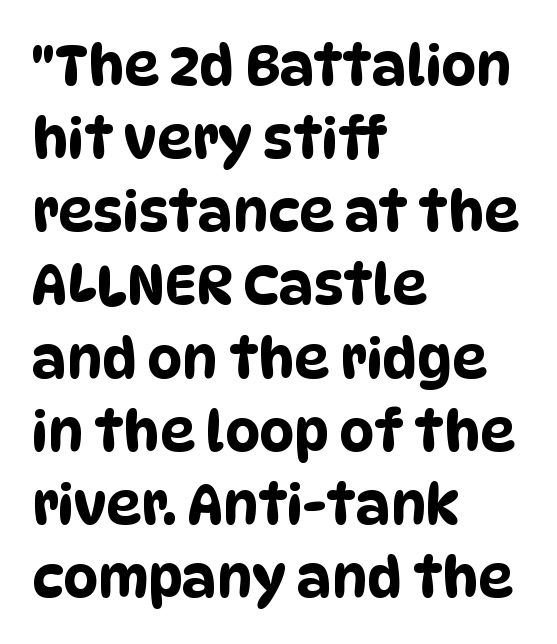
The image shows 55 px condensed sans-serif type; set left-aligned, normal line spacing (1.33x), normal letter spacing, not underlined; low stroke contrast and a large x-height.
